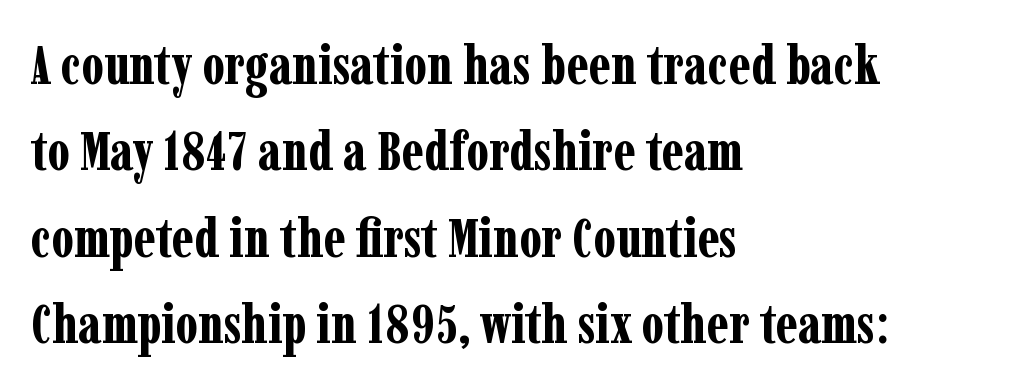
The image shows 55 px bold, condensed serif type, upright; set left-aligned, normal line spacing (1.57x), normal letter spacing, not underlined; low stroke contrast and a medium x-height.
